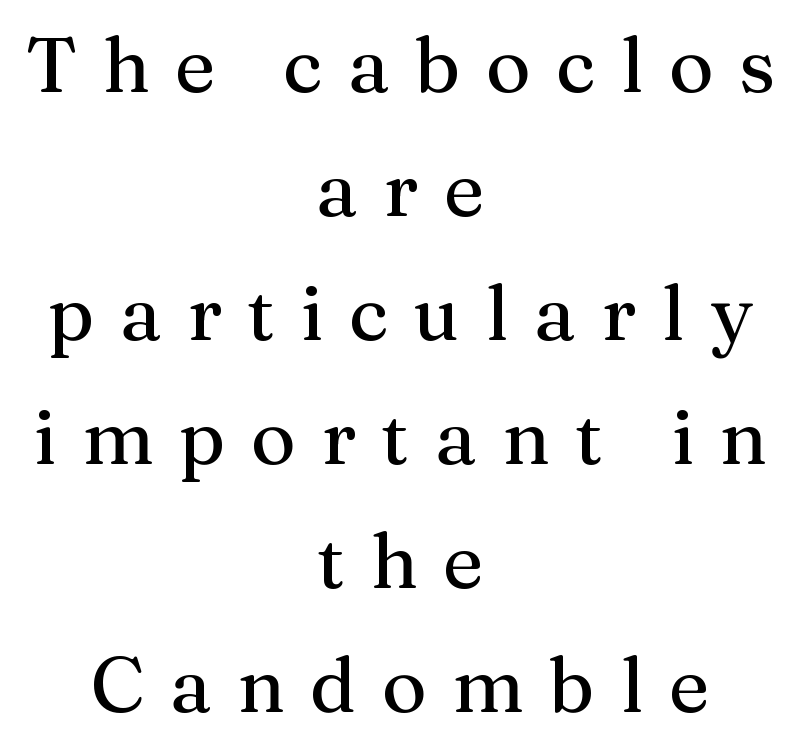
{"serif": "yes", "italic": "no", "width": "normal", "stroke_contrast": "medium", "x_height": "medium", "monospaced": "no", "underline": "no", "align": "center", "line_spacing": "normal", "line_spacing_ratio": 1.61, "letter_spacing": "wide", "letter_spacing_em": 0.33, "glyph_px": 77}
